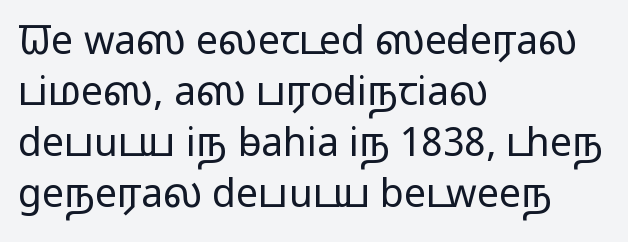
{"serif": "no", "italic": "no", "bold": "no", "weight": "regular", "width": "wide", "stroke_contrast": "low", "x_height": "medium", "monospaced": "no", "underline": "no", "align": "left", "line_spacing": "normal", "line_spacing_ratio": 1.31, "letter_spacing": "normal", "letter_spacing_em": 0.0, "glyph_px": 39}
